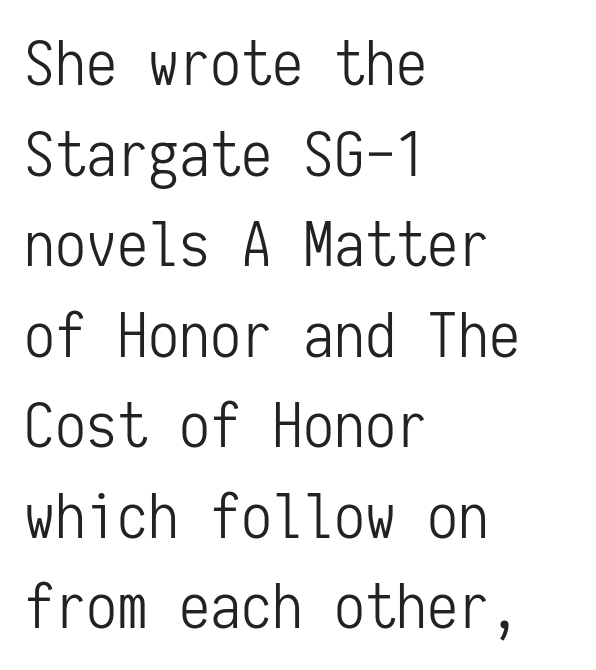
{"serif": "no", "italic": "no", "bold": "no", "weight": "light", "width": "condensed", "stroke_contrast": "low", "x_height": "medium", "monospaced": "yes", "underline": "no", "align": "left", "line_spacing": "normal", "line_spacing_ratio": 1.46, "letter_spacing": "normal", "letter_spacing_em": 0.0, "glyph_px": 62}
